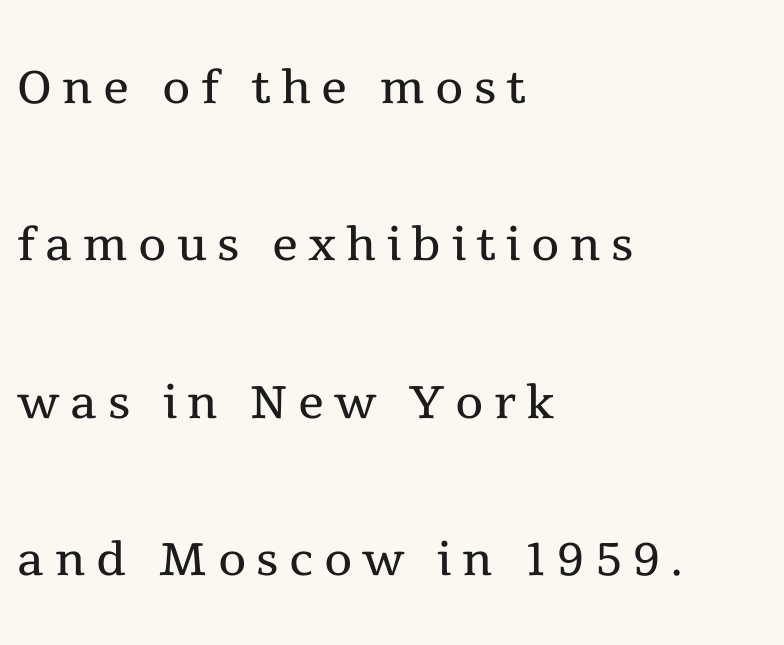
Compared with typical paragraphs, the rows here are farther apart. This sample has the flowing, uneven cadence of proportional lettering. The lines in this sample share a left origin and differ only in where they stop. These lines were composed using upright roman letters.
